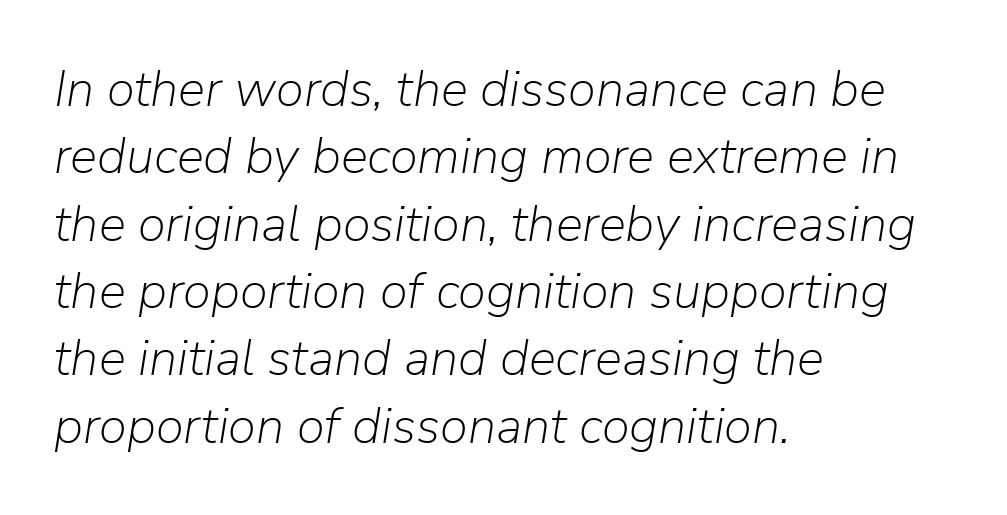
The image shows 51 px light type, italic (leaning right); set left-aligned, normal line spacing (1.32x), normal letter spacing, not underlined; low stroke contrast and a medium x-height.
